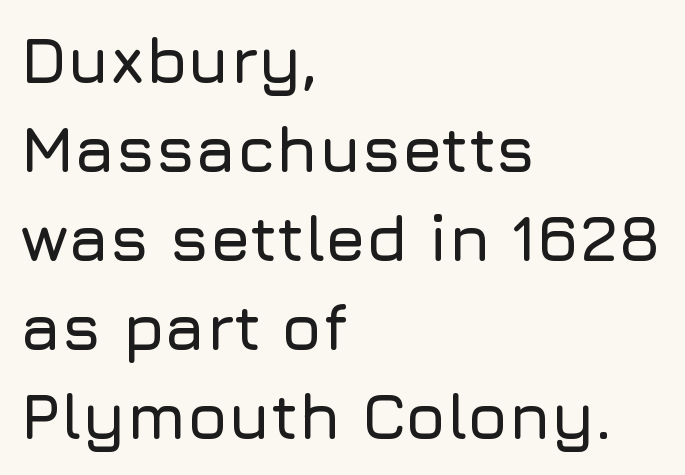
A typesetter would call this leading conventional body-copy spacing. The letters stand upright; this is a roman face. A classic flush-left, rag-right setting is used for this passage. The passage shown is not underscored anywhere. To sum up the face: it is a sans, with no serifs.
